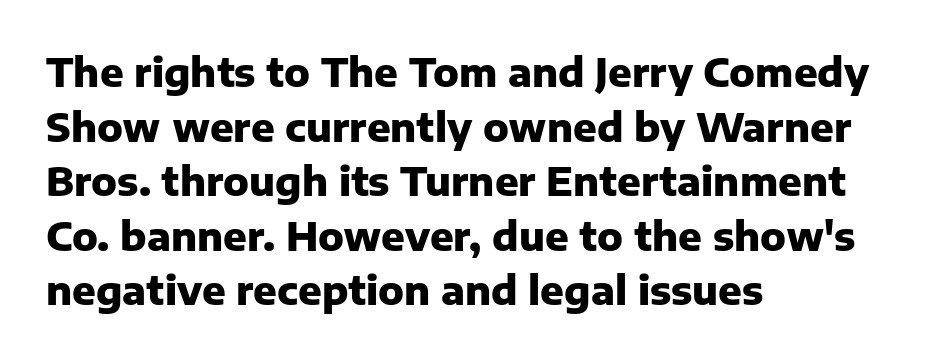
The image shows 39 px heavy sans-serif type, upright; set left-aligned, normal line spacing (1.4x), normal letter spacing, not underlined; low stroke contrast and a medium x-height.
